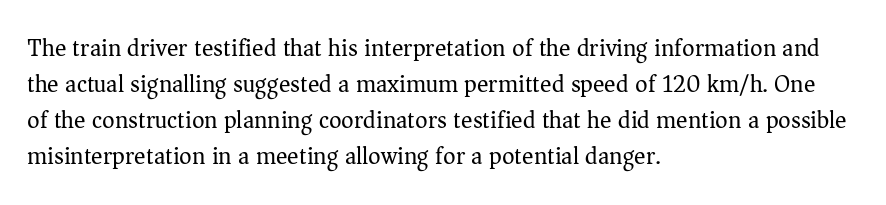
{"italic": "no", "bold": "no", "underline": "no", "align": "left", "line_spacing": "normal", "line_spacing_ratio": 1.5, "letter_spacing": "normal", "letter_spacing_em": 0.0, "glyph_px": 24}
